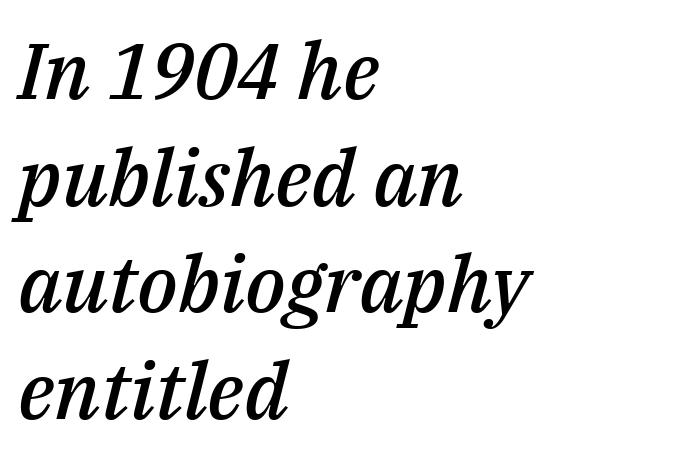
{"italic": "yes", "lean": "right", "slant_degrees": 14, "bold": "semi", "weight": "semibold", "width": "normal", "stroke_contrast": "medium", "x_height": "medium", "monospaced": "no", "underline": "no", "align": "left", "line_spacing": "normal", "line_spacing_ratio": 1.35, "letter_spacing": "normal", "letter_spacing_em": 0.0, "glyph_px": 79}
